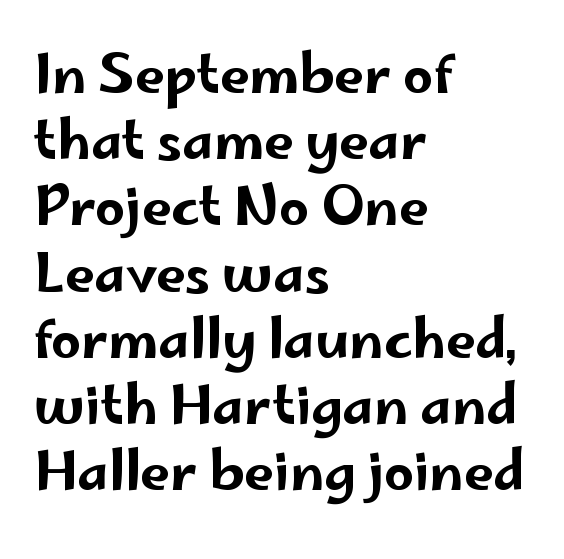
Caption: multi-line text, flush left, ragged right. Vertical spacing — default. These lines are rendered in a variable-pitch font. This is the regular roman posture of the typeface. The face used here is a sans, in the tradition of grotesques and geometrics.
